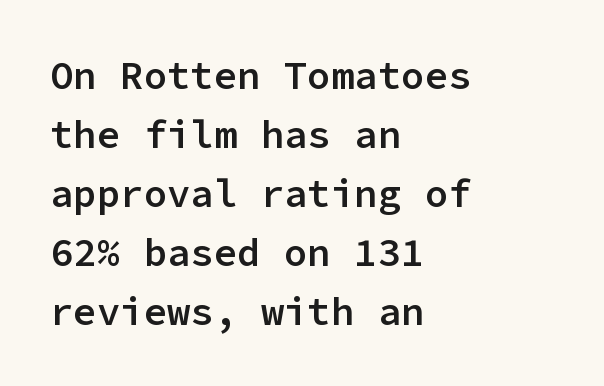
Glyph-to-glyph distance matches everyday printed text. Compared with typical paragraphs, the rows here are spaced about the same. Moderately thickened strokes mark this as semibold type. Bare-footed words on every line.
